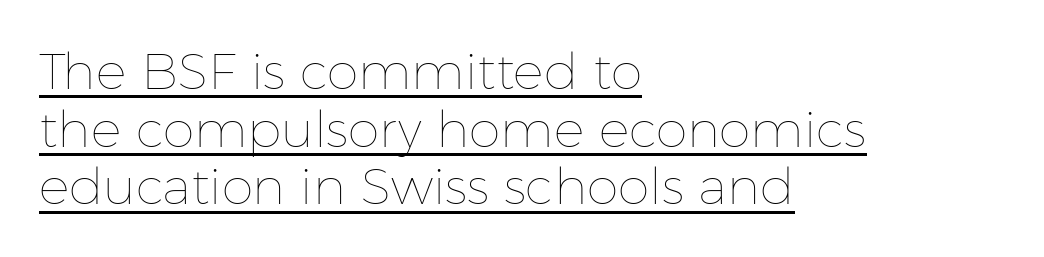
The image shows 51 px thin type, upright; set left-aligned, tight line spacing (1.13x), normal letter spacing, underlined; low stroke contrast and a medium x-height.
